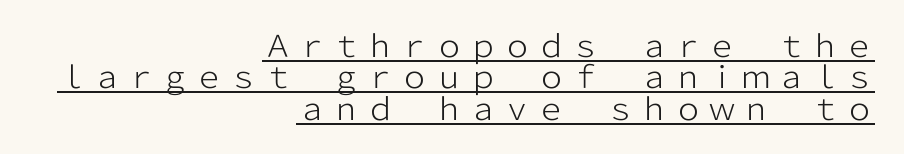
{"serif": "no", "italic": "no", "bold": "no", "weight": "light", "width": "normal", "stroke_contrast": "low", "x_height": "medium", "monospaced": "no", "underline": "yes", "align": "right", "line_spacing": "tight", "line_spacing_ratio": 1.05, "glyph_px": 30}
